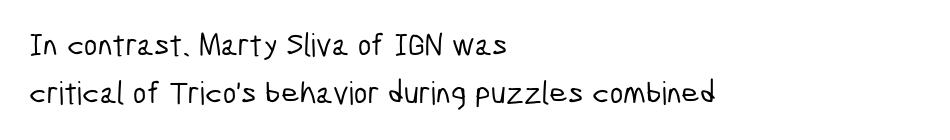
The image shows 32 px condensed sans-serif type; set left-aligned, normal line spacing (1.51x), normal letter spacing, not underlined; low stroke contrast and a medium x-height.
